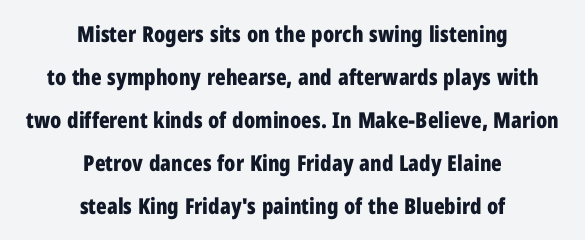
The image shows 22 px bold type, upright; set centered, loose line spacing (1.96x), normal letter spacing, not underlined.
